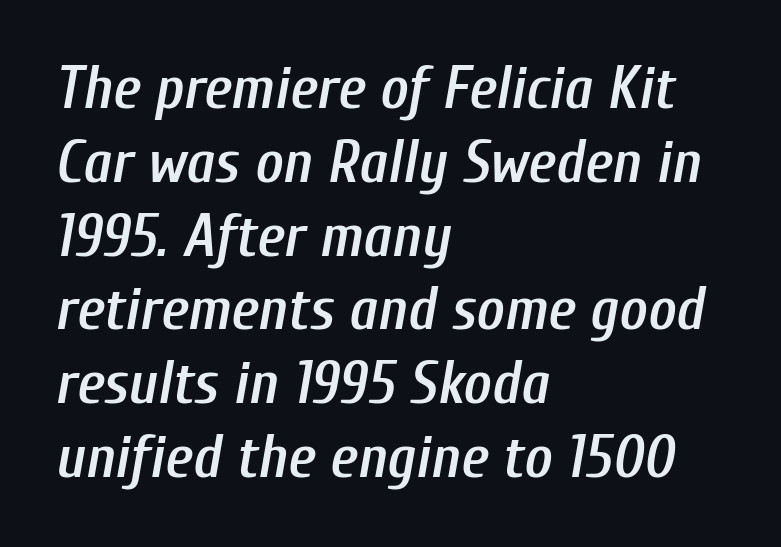
The paragraph has a hard left edge and a soft right edge. Is the type slanted? Yes — the strokes lean at a clear angle. Note the varied advance widths — an 'i' is clearly narrower than an 'm'. Caption: standard tracking, unaltered.
